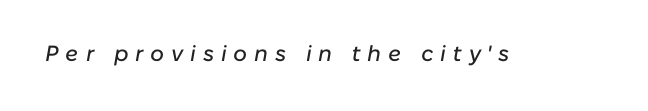
{"italic": "yes", "lean": "right", "slant_degrees": 10, "underline": "no", "letter_spacing": "wide", "letter_spacing_em": 0.31, "glyph_px": 22}
